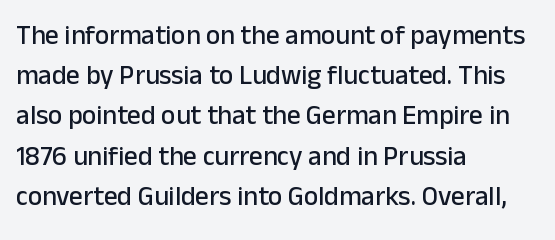
Q: Is the text italic (slanted)? A: No, it is upright.
Q: Is the text underlined? A: No.
Q: How is the paragraph aligned? A: Left-aligned.
Q: Is the spacing between letters normal or unusually wide? A: Normal.
Q: Is the spacing between lines tight, normal or loose? A: Normal.
